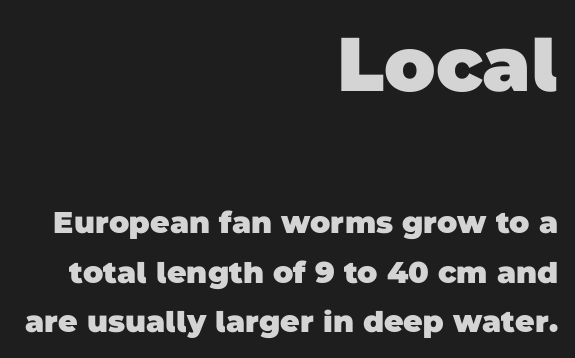
Q: Is the text bold? A: Yes.
Q: Is the typeface a serif or a sans-serif typeface? A: Sans-serif.
Q: Is the text underlined? A: No.
Q: How is the paragraph aligned? A: Right-aligned.
Q: Is the spacing between letters normal or unusually wide? A: Normal.
Q: Is the spacing between lines tight, normal or loose? A: Normal.
Q: Which block of text is set in a larger size, the first (top) or the second (bottom)? A: The first (top) one.
Q: Width (condensed, normal, or wide)? A: Normal.
Q: Stroke contrast? A: Low.
Q: x-height? A: Large.
Q: Monospaced? A: No.
